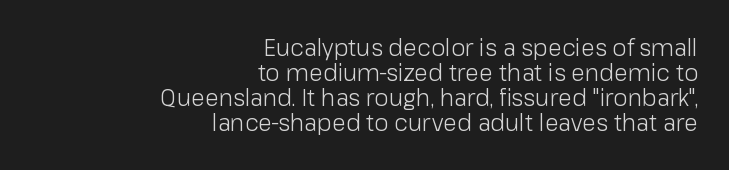
Q: Is the text bold? A: No.
Q: Is the text italic (slanted)? A: No, it is upright.
Q: Is the text underlined? A: No.
Q: How is the paragraph aligned? A: Right-aligned.
Q: Is the spacing between letters normal or unusually wide? A: Normal.
Q: Is the spacing between lines tight, normal or loose? A: Tight.
